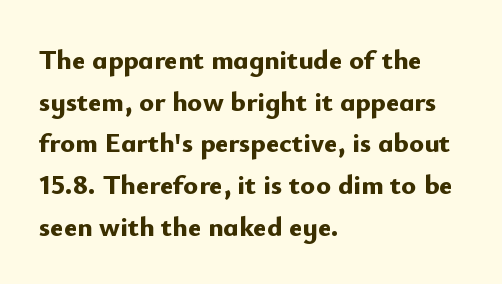
Q: Is the text bold? A: Yes.
Q: Is the text italic (slanted)? A: No, it is upright.
Q: Is the typeface a serif or a sans-serif typeface? A: Sans-serif.
Q: Is the text underlined? A: No.
Q: How is the paragraph aligned? A: Left-aligned.
Q: Is the spacing between letters normal or unusually wide? A: Normal.
Q: Is the spacing between lines tight, normal or loose? A: Normal.
Q: Width (condensed, normal, or wide)? A: Normal.
Q: Stroke contrast? A: Low.
Q: x-height? A: Small.
Q: Monospaced? A: No.
